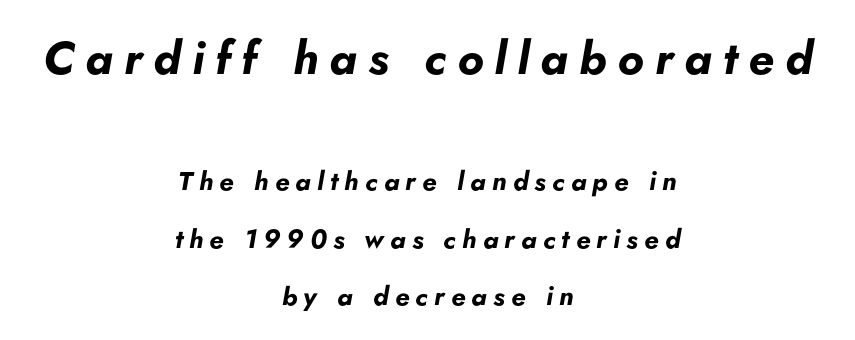
{"italic": "yes", "lean": "right", "slant_degrees": 5, "bold": "yes", "weight": "bold", "width": "normal", "stroke_contrast": "low", "x_height": "small", "monospaced": "no", "underline": "no", "align": "center", "line_spacing": "loose", "line_spacing_ratio": 2.21, "letter_spacing": "wide", "letter_spacing_em": 0.24, "larger_block": "first", "size_ratio": 1.77, "glyph_px": 46}
